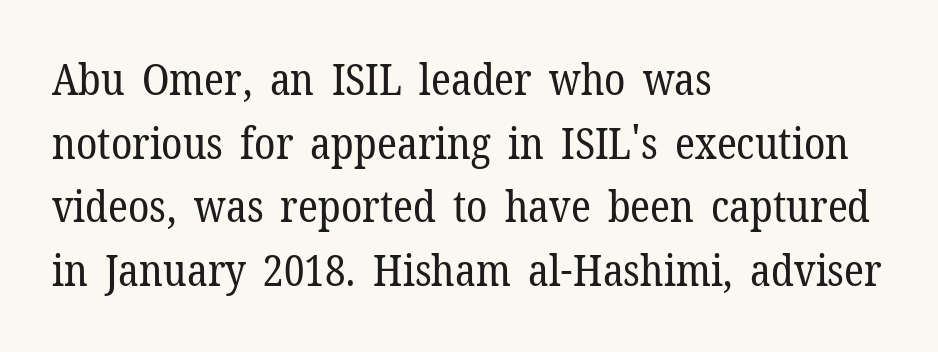
Vertical spacing — default. Stroke thickness stays within the range of a standard reading face or lighter. You can tell from the footed stems that serif type was used. Ascenders rise straight up at ninety degrees. Does extra space separate the letters? No, they use regular spacing.
